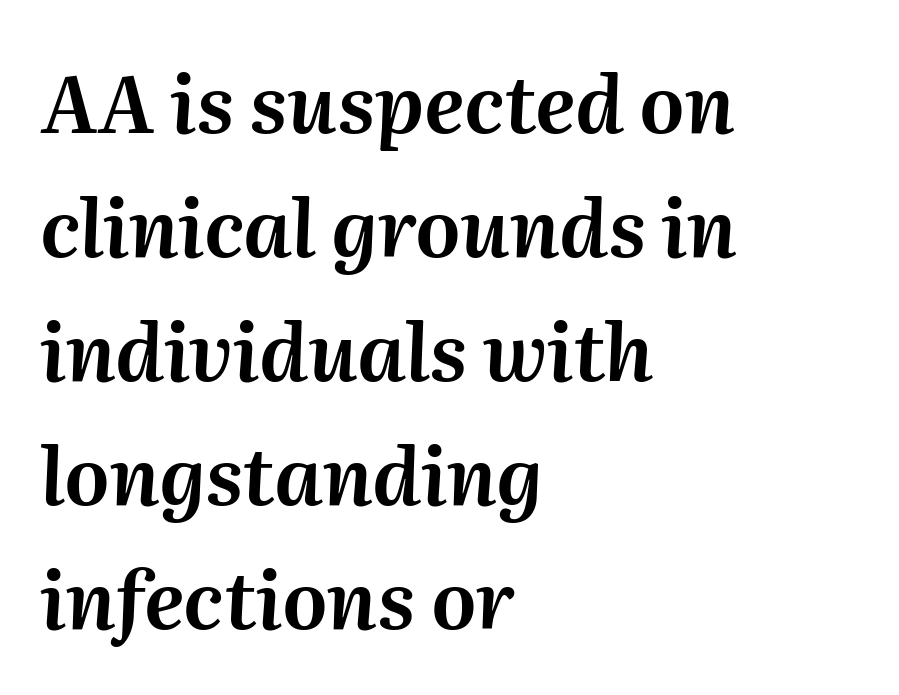
Here the glyphs are tracked normally, forming tight word shapes. Tall strokes in this sample are angled rather than plumb. The passage shown is typed in a proportional face where columns would drift. The space directly below the letters is spotless. In CSS terms this would be text-align: left.
